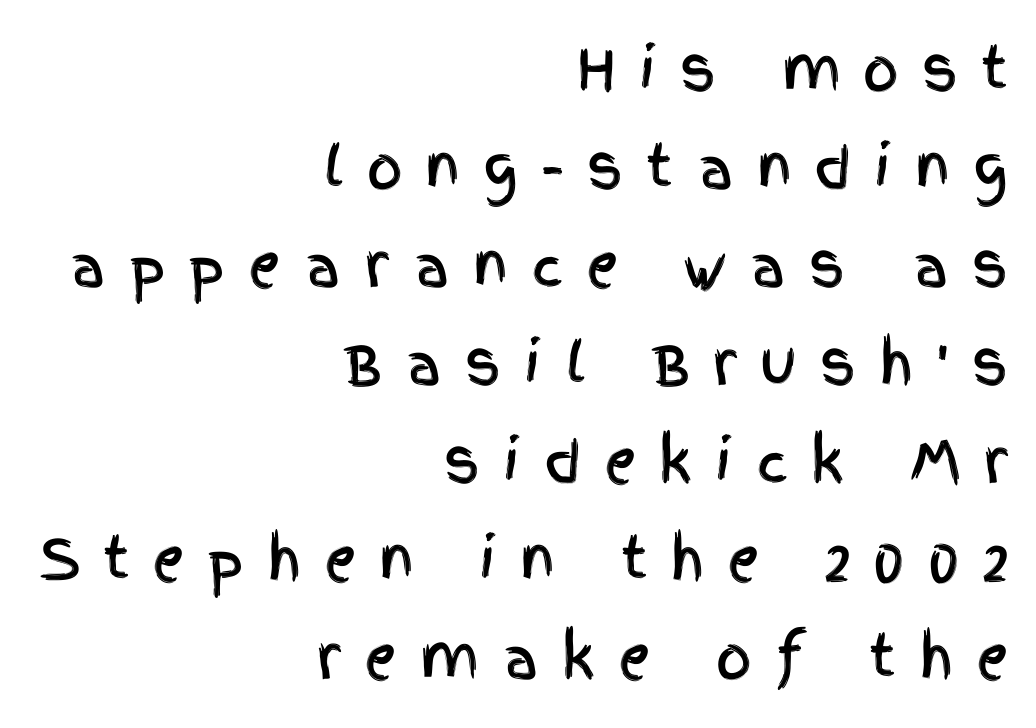
Words float on clear page, feet unadorned. Examine the stroke ends and you'll find no serifs. Display-style spreading of the glyphs; the letterfit is very open. The paragraph has a hard right edge and a soft left edge. Ascenders rise straight up at ninety degrees.
